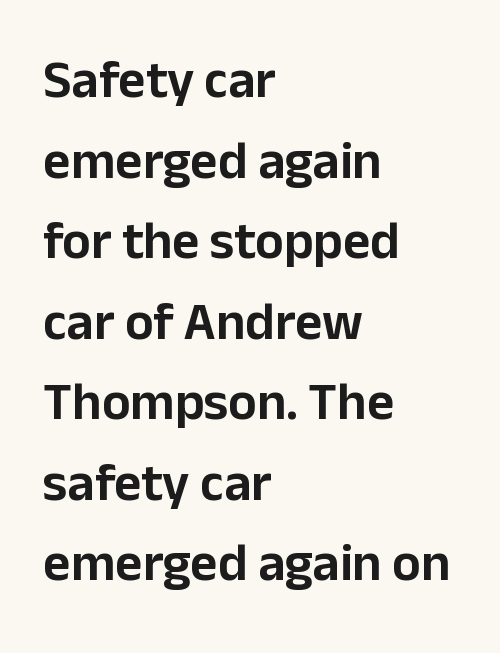
What kind of face is this? One without serifs — a sans. Alignment: flush left. Is the letter spacing exaggerated? No — it looks like the ordinary default. Any mark beneath the type? The region is blank. Normally led — the rows are evenly, conventionally spaced.
